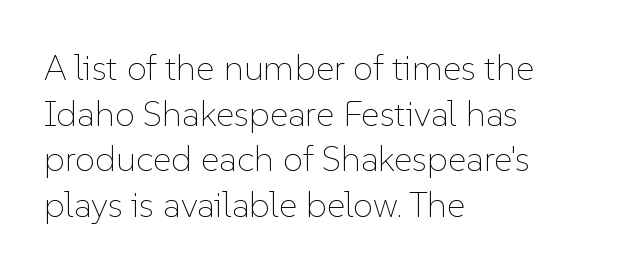
{"italic": "no", "bold": "no", "weight": "thin", "width": "normal", "stroke_contrast": "low", "x_height": "medium", "monospaced": "no", "underline": "no", "align": "left", "line_spacing": "normal", "line_spacing_ratio": 1.27, "letter_spacing": "normal", "letter_spacing_em": 0.0, "glyph_px": 36}
